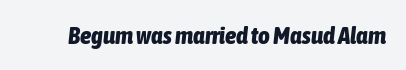
Q: Is the text bold? A: Yes.
Q: Is the text italic (slanted)? A: Yes, it leans right by about 6 degrees.
Q: Is the text underlined? A: No.
Q: Is the spacing between letters normal or unusually wide? A: Normal.
